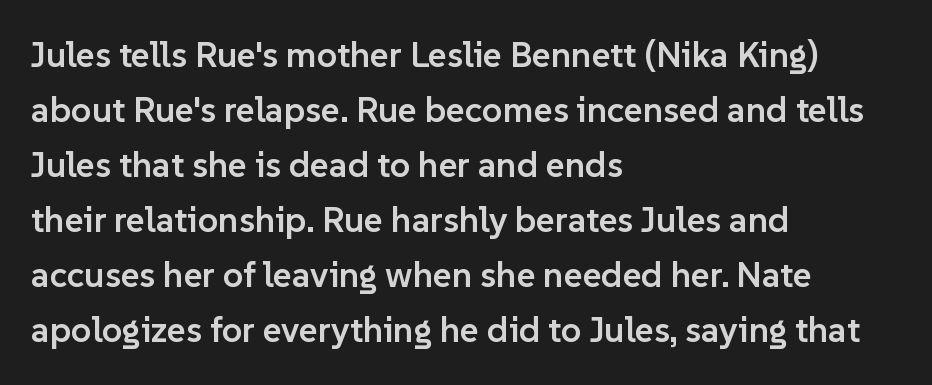
Each word holds together tightly as a unit, with standard inter-letter gaps. The passage shown is typed in a proportional face where columns would drift. Unmarked baselines from the first word to the last. A typesetter would mark this as roman, not italic. In CSS terms this would be text-align: left. The vertical gap from one line to the next is medium.
